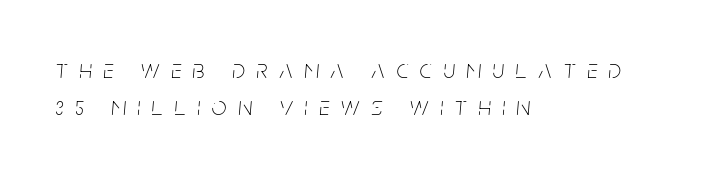
The block of text has a typical density, with ordinary space between rows. The space directly below the letters is spotless. Line starts are locked; line ends wander. This sample uses an oblique cut, with every glyph tilted off the vertical. The rendering inserts visible extra space after every character. No chunkiness to these letters — they're not bold.
